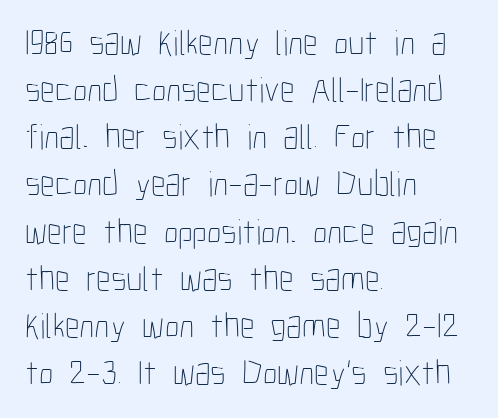
{"italic": "no", "bold": "no", "weight": "thin", "width": "condensed", "stroke_contrast": "low", "x_height": "medium", "monospaced": "no", "underline": "no", "align": "left", "line_spacing": "normal", "line_spacing_ratio": 1.31, "letter_spacing": "normal", "letter_spacing_em": 0.0, "glyph_px": 36}
